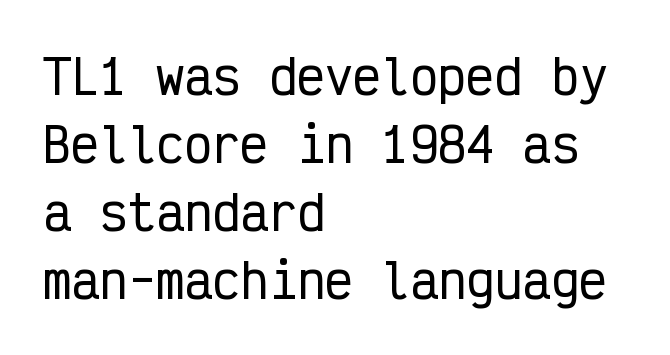
The image shows 47 px condensed sans-serif type, upright, monospaced; set left-aligned, normal line spacing (1.45x), normal letter spacing, not underlined; low stroke contrast and a medium x-height.
